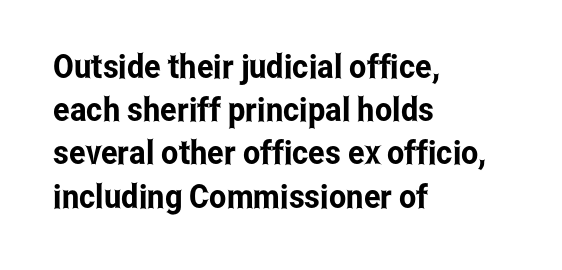
Q: Is the text italic (slanted)? A: No, it is upright.
Q: Is the typeface a serif or a sans-serif typeface? A: Sans-serif.
Q: Is the text underlined? A: No.
Q: How is the paragraph aligned? A: Left-aligned.
Q: Is the spacing between letters normal or unusually wide? A: Normal.
Q: Is the spacing between lines tight, normal or loose? A: Normal.
Q: Width (condensed, normal, or wide)? A: Condensed.
Q: Stroke contrast? A: Low.
Q: x-height? A: Medium.
Q: Monospaced? A: No.
